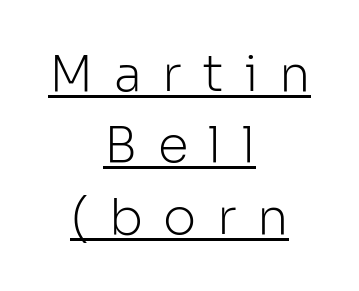
The image shows 50 px light sans-serif type, upright; set centered, normal line spacing (1.43x), unusually wide letter spacing (+0.41 em), underlined; low stroke contrast and a medium x-height.
